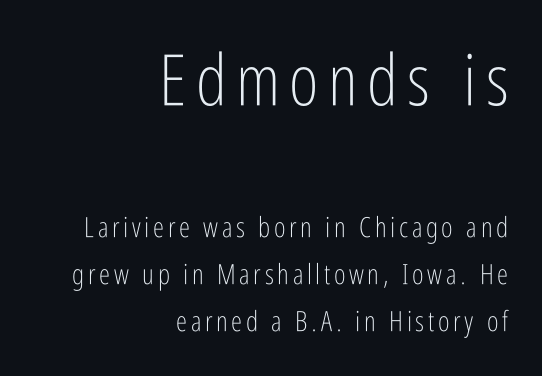
{"serif": "no", "italic": "no", "bold": "no", "weight": "light", "width": "condensed", "stroke_contrast": "low", "x_height": "medium", "monospaced": "no", "underline": "no", "align": "right", "line_spacing": "normal", "line_spacing_ratio": 1.67, "larger_block": "first", "size_ratio": 2.54, "glyph_px": 71}
